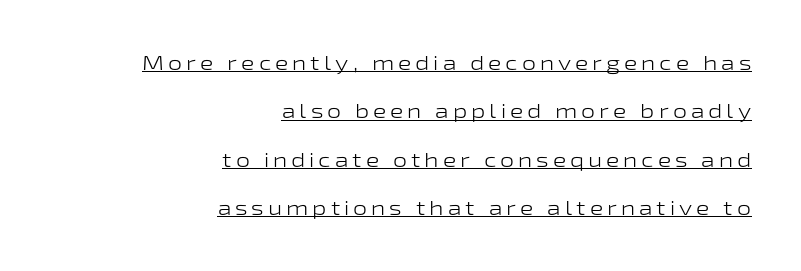
Q: Is the text bold? A: No.
Q: Is the text italic (slanted)? A: No, it is upright.
Q: Is the text underlined? A: Yes.
Q: How is the paragraph aligned? A: Right-aligned.
Q: Is the spacing between letters normal or unusually wide? A: Unusually wide.
Q: Is the spacing between lines tight, normal or loose? A: Loose.
